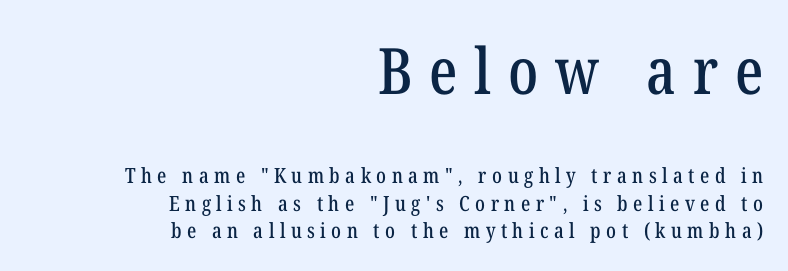
{"serif": "yes", "italic": "no", "width": "condensed", "stroke_contrast": "low", "x_height": "medium", "monospaced": "no", "underline": "no", "align": "right", "line_spacing": "normal", "line_spacing_ratio": 1.31, "letter_spacing": "wide", "letter_spacing_em": 0.26, "larger_block": "first", "size_ratio": 3.05, "glyph_px": 64}
